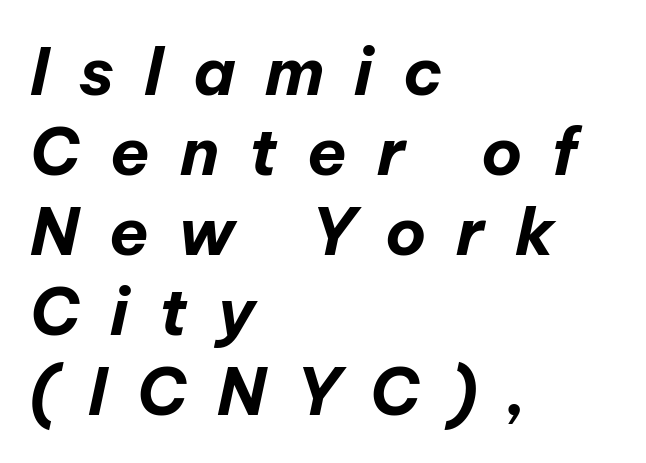
{"italic": "yes", "lean": "right", "slant_degrees": 12, "bold": "yes", "weight": "bold", "width": "normal", "stroke_contrast": "low", "x_height": "medium", "monospaced": "no", "underline": "no", "align": "left", "line_spacing_ratio": 1.23, "letter_spacing": "wide", "letter_spacing_em": 0.46, "glyph_px": 65}
